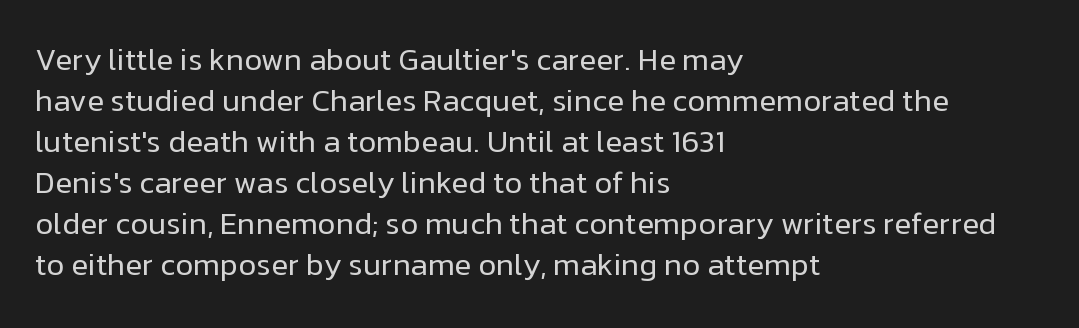
Vertical stems look standard width or narrower in stroke. Spacing verdict: proportional, widths tailored to each character. What stands out about the letter spacing? Nothing — it is the standard amount. This rendering employs a face without finishing strokes, i.e., a sans-serif. The string is rendered with underlining switched off.
